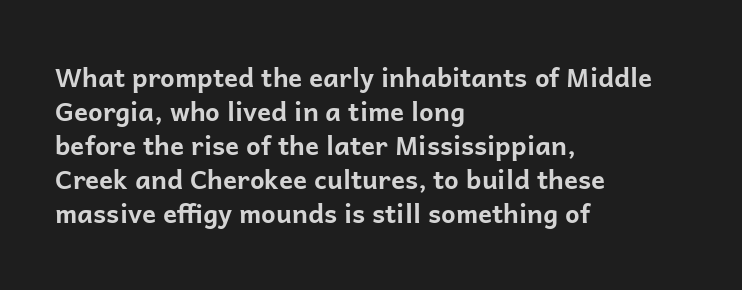
{"italic": "no", "bold": "yes", "underline": "no", "align": "left", "line_spacing": "normal", "line_spacing_ratio": 1.31, "letter_spacing": "normal", "letter_spacing_em": 0.0, "glyph_px": 26}
